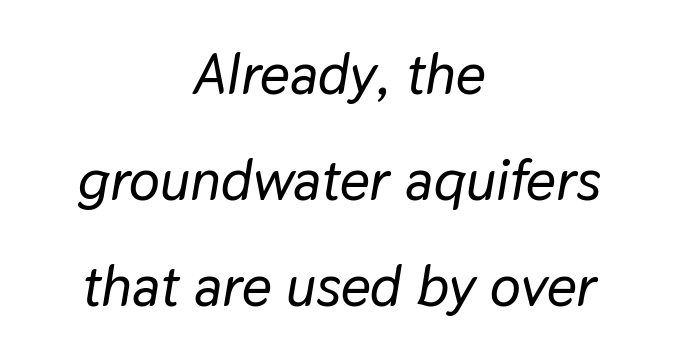
Proportional: the letters do not fall into vertical columns. Descenders are the only things crossing below the line. Visually the block forms a symmetrical silhouette, jagged on both flanks. Does extra space separate the letters? No, they use regular spacing. Observe the lean: these are italic letterforms.
